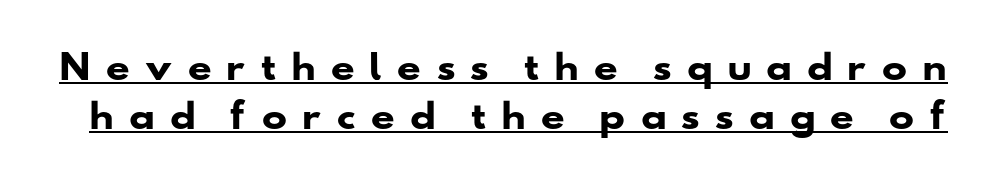
What weight is shown? A full bold with thick strokes. A rule runs beneath these lines of type. Compared with typical paragraphs, the rows here are spaced about the same. The typeface chosen for these lines omits serifs.
